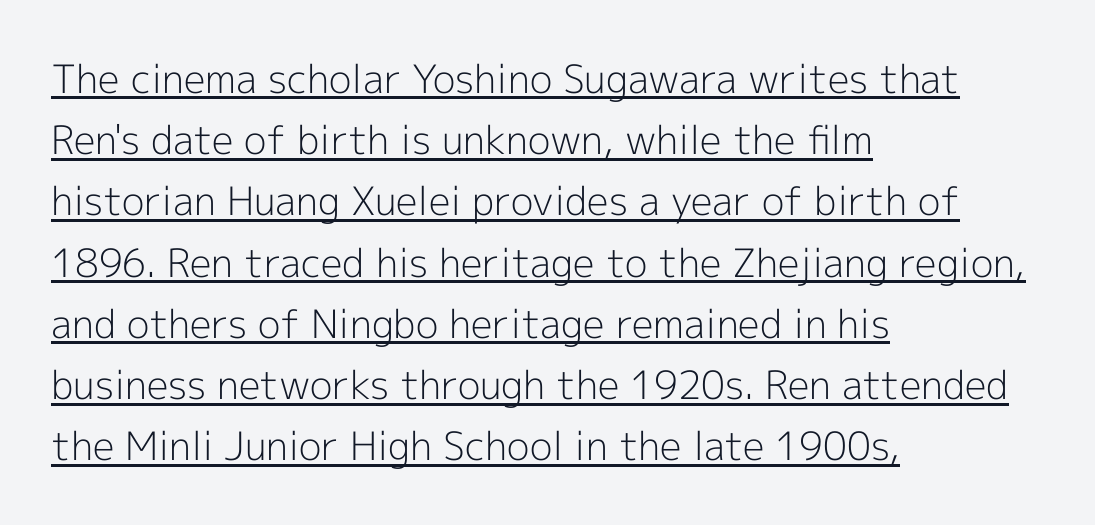
The letters sit at their default tracking, neither squeezed nor spread. A rule runs beneath these lines of type. This sample has the flowing, uneven cadence of proportional lettering. Alignment: flush left. To sum up the face: it is a sans, with no serifs. The designer left line spacing at the default.
